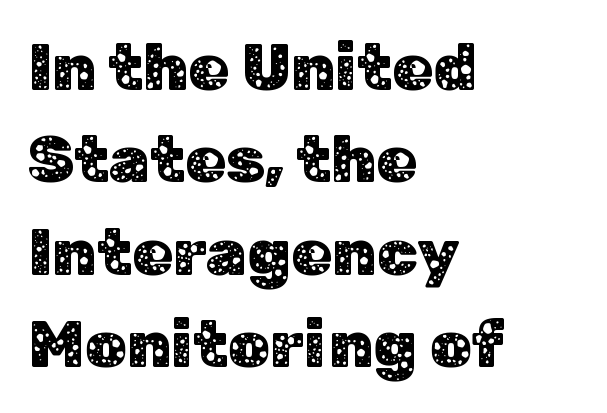
The image shows 66 px sans-serif type, upright; set left-aligned, normal line spacing (1.4x), normal letter spacing, not underlined; low stroke contrast and a medium x-height.
